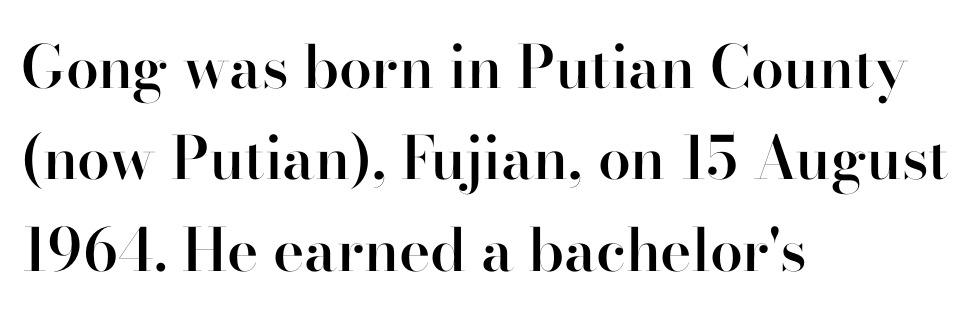
Honestly, there is no underline to notice here at all. Serifs: yes, visible at the terminals of the letterforms. Look at the stroke-to-counter ratio: somewhat heavy, a semibold. Spacing verdict: proportional, widths tailored to each character.
